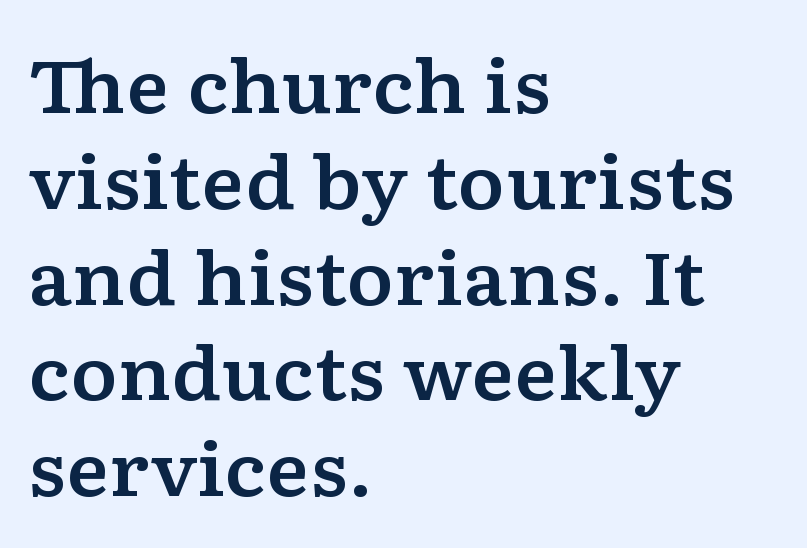
Q: Is the text italic (slanted)? A: No, it is upright.
Q: Is the typeface a serif or a sans-serif typeface? A: Serif.
Q: Is the text underlined? A: No.
Q: How is the paragraph aligned? A: Left-aligned.
Q: Is the spacing between letters normal or unusually wide? A: Normal.
Q: Is the spacing between lines tight, normal or loose? A: Normal.
Q: Width (condensed, normal, or wide)? A: Wide.
Q: Stroke contrast? A: Low.
Q: x-height? A: Medium.
Q: Monospaced? A: No.
